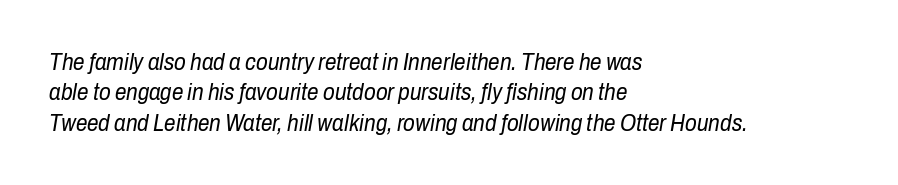
The image shows 23 px text type, italic (leaning right); set left-aligned, normal line spacing (1.32x), normal letter spacing, not underlined.
